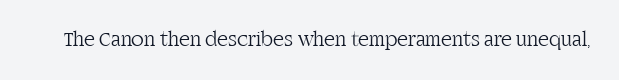
Q: Is the text bold? A: No.
Q: Is the text italic (slanted)? A: No, it is upright.
Q: Is the text underlined? A: No.
Q: Is the spacing between letters normal or unusually wide? A: Normal.
